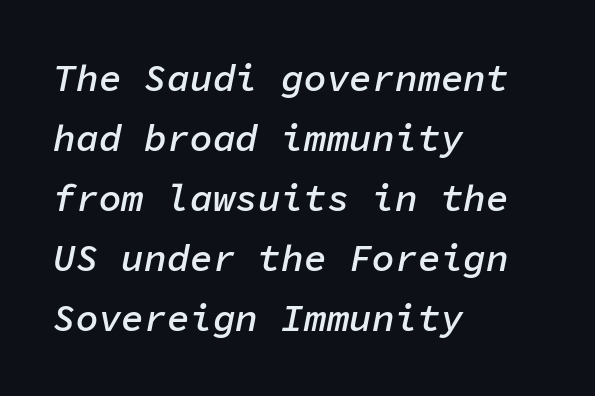
Q: Is the text bold? A: Semi-bold.
Q: Is the text italic (slanted)? A: Yes, it leans right by about 11 degrees.
Q: Is the text underlined? A: No.
Q: How is the paragraph aligned? A: Left-aligned.
Q: Is the spacing between letters normal or unusually wide? A: Normal.
Q: Is the spacing between lines tight, normal or loose? A: Normal.
Q: Width (condensed, normal, or wide)? A: Normal.
Q: Stroke contrast? A: Low.
Q: x-height? A: Medium.
Q: Monospaced? A: Yes.
